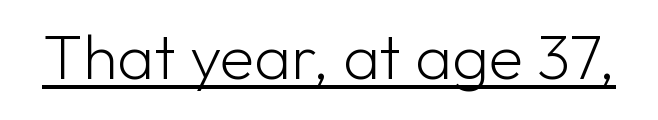
Q: Is the text bold? A: No.
Q: Is the text italic (slanted)? A: No, it is upright.
Q: Is the typeface a serif or a sans-serif typeface? A: Sans-serif.
Q: Is the text underlined? A: Yes.
Q: Is the spacing between letters normal or unusually wide? A: Normal.
Q: Width (condensed, normal, or wide)? A: Normal.
Q: Stroke contrast? A: Low.
Q: x-height? A: Medium.
Q: Monospaced? A: No.
